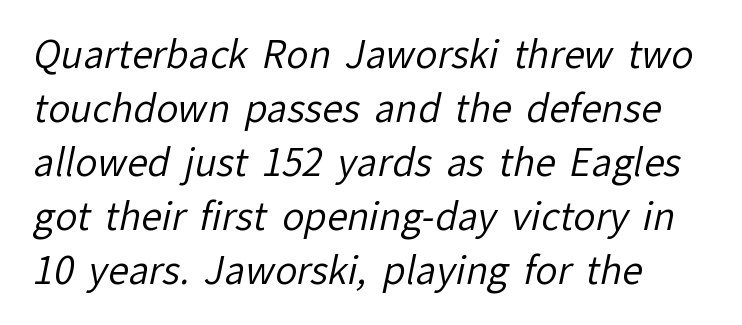
The image shows 37 px regular-weight sans-serif type; set normal line spacing (1.46x), normal letter spacing, not underlined; low stroke contrast and a medium x-height.
